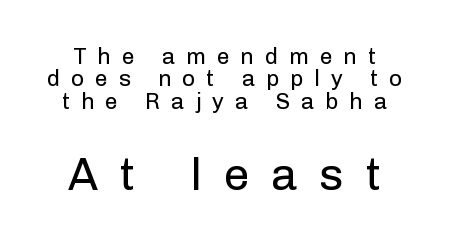
Q: Is the text bold? A: No.
Q: Is the text italic (slanted)? A: No, it is upright.
Q: Is the typeface a serif or a sans-serif typeface? A: Sans-serif.
Q: Is the text underlined? A: No.
Q: Is the spacing between letters normal or unusually wide? A: Unusually wide.
Q: Is the spacing between lines tight, normal or loose? A: Tight.
Q: Which block of text is set in a larger size, the first (top) or the second (bottom)? A: The second (bottom) one.
Q: Width (condensed, normal, or wide)? A: Normal.
Q: Stroke contrast? A: Low.
Q: x-height? A: Medium.
Q: Monospaced? A: No.
